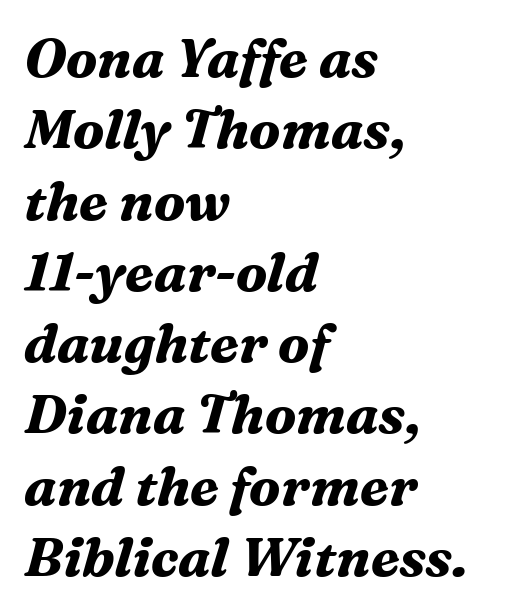
The image shows 54 px bold serif type, italic (leaning right); set left-aligned, normal line spacing (1.32x), normal letter spacing, not underlined; medium stroke contrast and a medium x-height.
